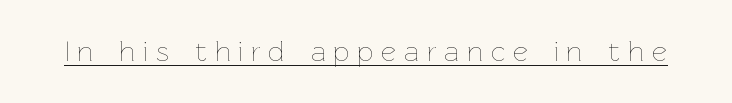
{"italic": "no", "bold": "no", "weight": "thin", "width": "normal", "stroke_contrast": "low", "x_height": "medium", "monospaced": "no", "underline": "yes", "letter_spacing": "wide", "letter_spacing_em": 0.27, "glyph_px": 29}
